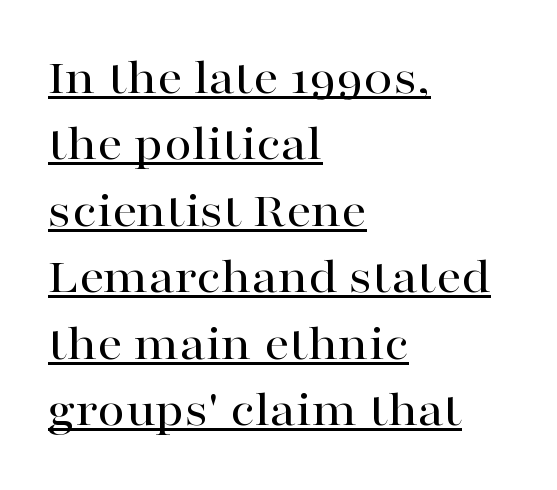
Layout note: lines flush left. Quick note: not italic, upright. Check where the strokes stop: tiny serifs finish them off. The gaps between neighbouring characters are ordinary and unremarkable.
